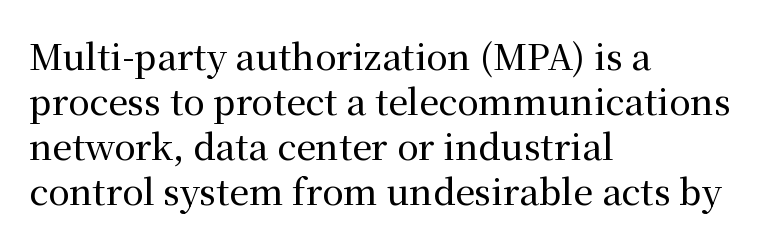
Q: Is the text italic (slanted)? A: No, it is upright.
Q: Is the typeface a serif or a sans-serif typeface? A: Serif.
Q: Is the text underlined? A: No.
Q: How is the paragraph aligned? A: Left-aligned.
Q: Is the spacing between letters normal or unusually wide? A: Normal.
Q: Is the spacing between lines tight, normal or loose? A: Normal.
Q: Width (condensed, normal, or wide)? A: Normal.
Q: Stroke contrast? A: Medium.
Q: x-height? A: Medium.
Q: Monospaced? A: No.
